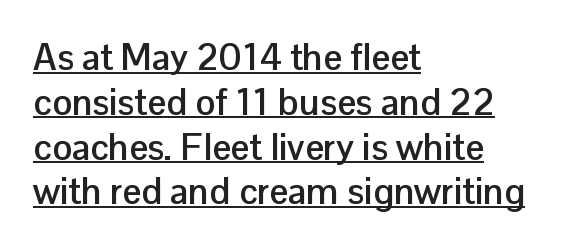
The image shows 37 px semibold sans-serif type, upright; set left-aligned, line spacing 1.21x, normal letter spacing, underlined; low stroke contrast and a medium x-height.
